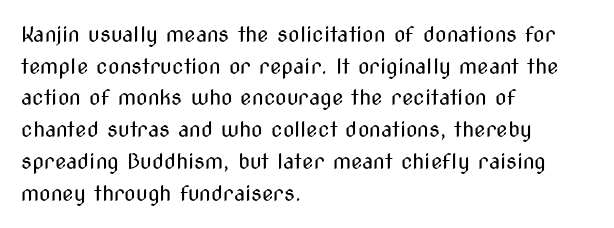
The image shows 21 px text type, upright; set left-aligned, normal line spacing (1.51x), normal letter spacing, not underlined.
